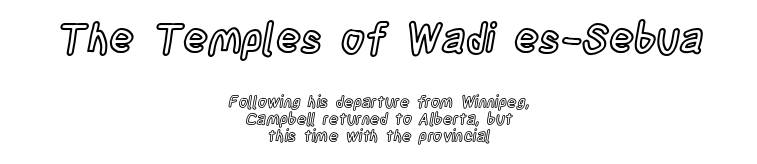
Q: Is the text italic (slanted)? A: Yes.
Q: Is the text underlined? A: No.
Q: How is the paragraph aligned? A: Centered.
Q: Is the spacing between letters normal or unusually wide? A: Normal.
Q: Is the spacing between lines tight, normal or loose? A: Tight.
Q: Which block of text is set in a larger size, the first (top) or the second (bottom)? A: The first (top) one.
Q: Width (condensed, normal, or wide)? A: Condensed.
Q: x-height? A: Large.
Q: Monospaced? A: No.
